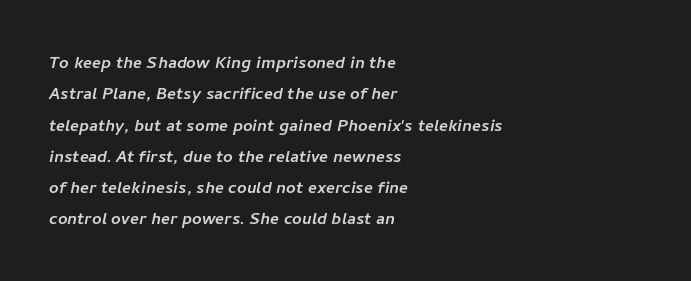
Q: Is the text underlined? A: No.
Q: How is the paragraph aligned? A: Left-aligned.
Q: Is the spacing between letters normal or unusually wide? A: Normal.
Q: Is the spacing between lines tight, normal or loose? A: Normal.
